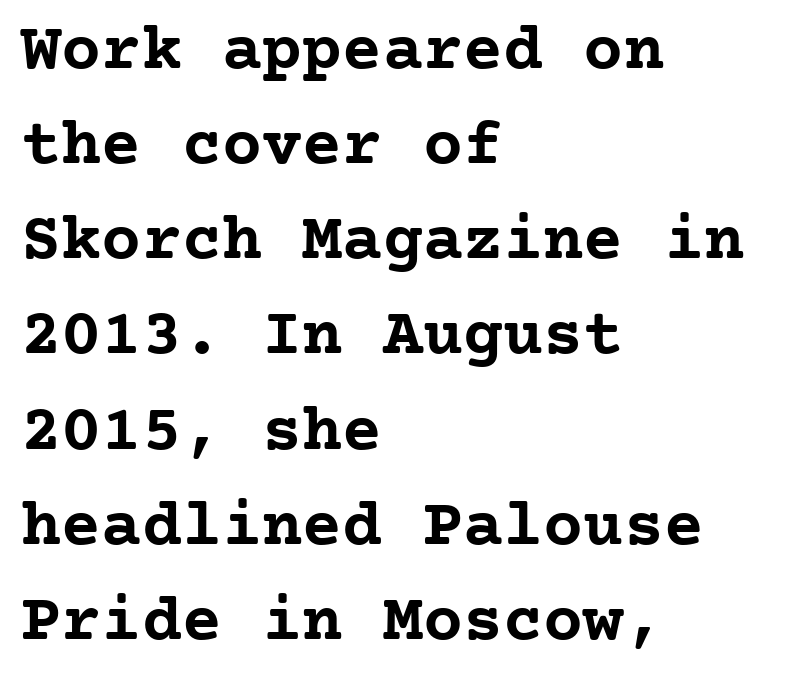
Quick note: underline off. How heavy is the stroke? Heavy — this is a bold. Inter-character spacing is left at the font's built-in metrics. Style check: upright. The compositor pushed each line to the left boundary.
